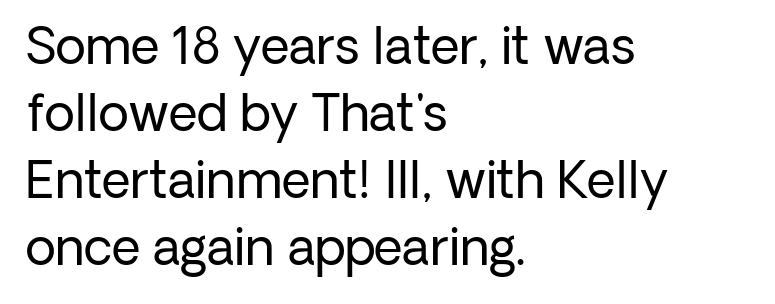
Layout note: lines flush left. The typeface has the unassuming heft of standard copy or less. The letters advance in unequal steps, a hallmark of proportional type. This rendering features lettering with no underline. What kind of face is this? One without serifs — a sans. No italicization has been applied; the sample stays upright.
